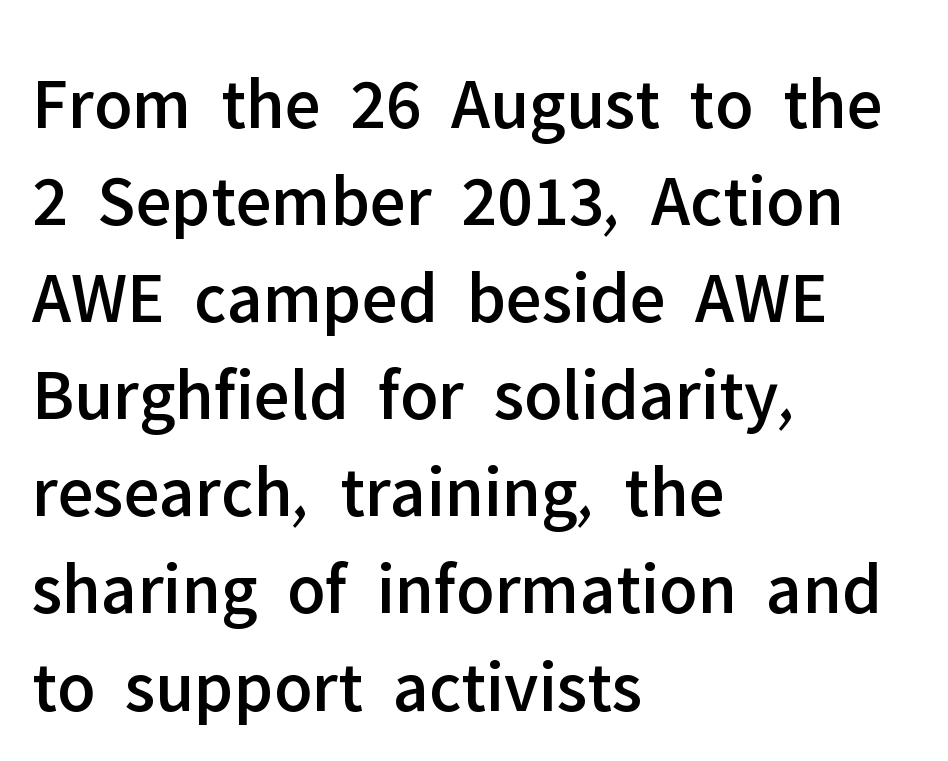
{"serif": "no", "italic": "no", "width": "normal", "stroke_contrast": "low", "x_height": "medium", "monospaced": "no", "underline": "no", "align": "left", "line_spacing": "normal", "line_spacing_ratio": 1.33, "letter_spacing": "normal", "letter_spacing_em": 0.0, "glyph_px": 73}
